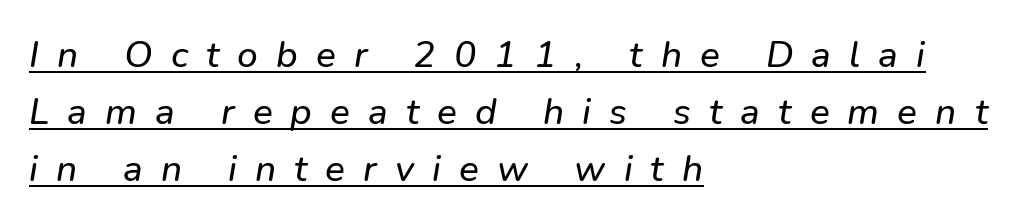
The image shows 37 px sans-serif type; set left-aligned, normal line spacing (1.54x), unusually wide letter spacing (+0.49 em), underlined; low stroke contrast and a medium x-height.
